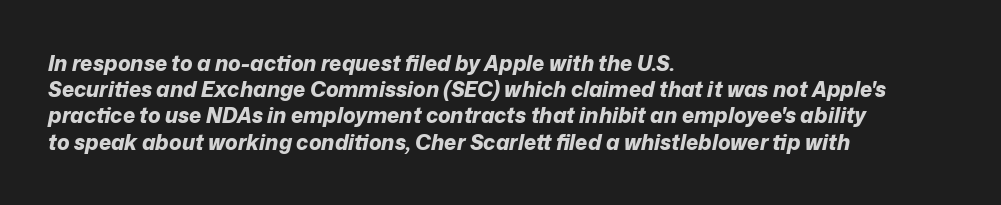
Q: Is the text bold? A: Yes.
Q: Is the text italic (slanted)? A: Yes, it leans right by about 12 degrees.
Q: Is the text underlined? A: No.
Q: How is the paragraph aligned? A: Left-aligned.
Q: Is the spacing between letters normal or unusually wide? A: Normal.
Q: Is the spacing between lines tight, normal or loose? A: Normal.
